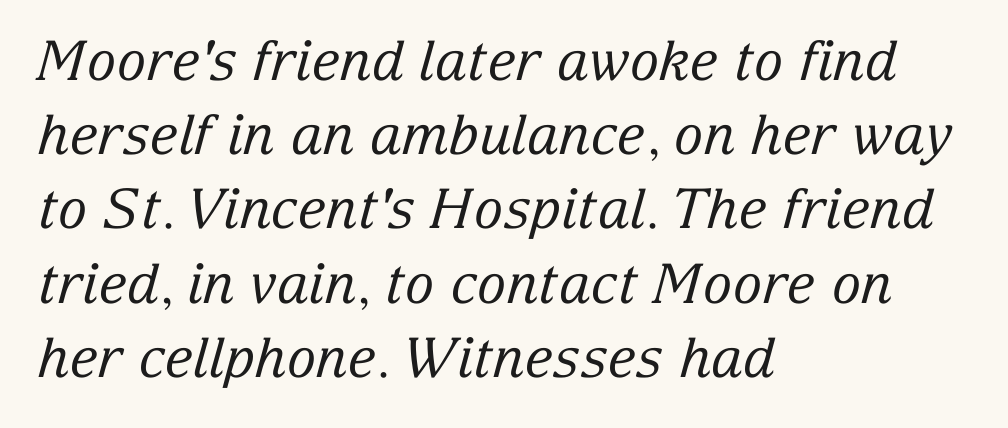
The image shows 55 px regular-weight serif type, italic (leaning right); set left-aligned, normal line spacing (1.35x), normal letter spacing, not underlined; low stroke contrast and a medium x-height.
